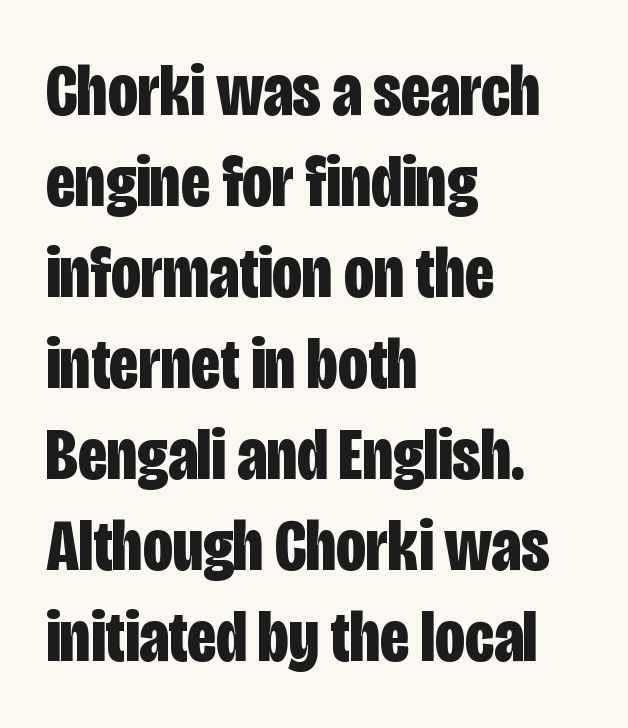
The image shows 74 px bold, condensed sans-serif type, upright; set left-aligned, line spacing 1.23x, normal letter spacing, not underlined; low stroke contrast and a large x-height.
